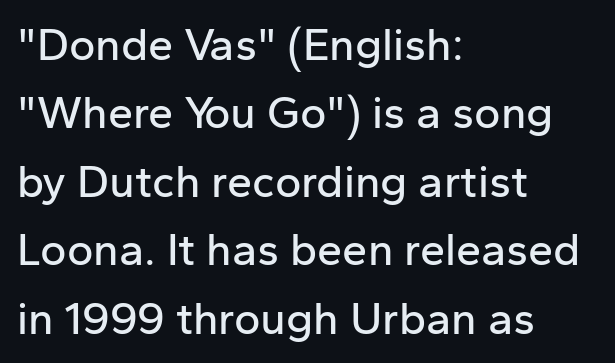
Q: Is the text italic (slanted)? A: No, it is upright.
Q: Is the typeface a serif or a sans-serif typeface? A: Sans-serif.
Q: Is the text underlined? A: No.
Q: How is the paragraph aligned? A: Left-aligned.
Q: Is the spacing between letters normal or unusually wide? A: Normal.
Q: Is the spacing between lines tight, normal or loose? A: Normal.
Q: Width (condensed, normal, or wide)? A: Normal.
Q: Stroke contrast? A: Low.
Q: x-height? A: Medium.
Q: Monospaced? A: No.
